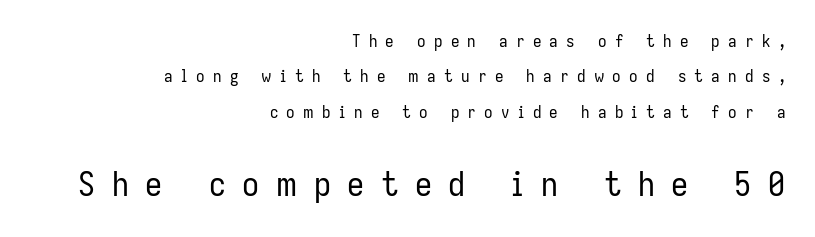
Is there any slant? The stems are plumb. The foot of each line stays bare and open. Character widths vary here, with narrow letters taking less room than wide ones. Note: smaller setting up top, larger setting below. The glyphs in this specimen are sans serif. Students, note that the glyphs here are deliberately spaced far apart.
